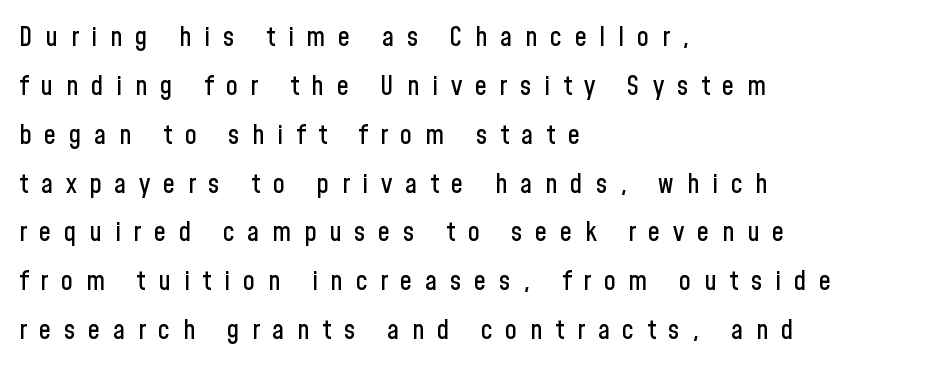
{"italic": "no", "underline": "no", "align": "left", "line_spacing_ratio": 1.81, "letter_spacing": "wide", "letter_spacing_em": 0.47, "glyph_px": 27}
